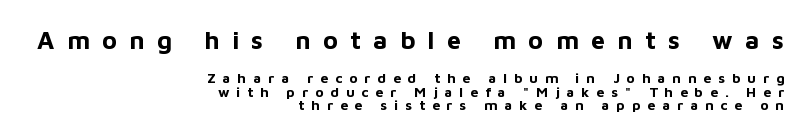
The space directly below the letters is spotless. Tall strokes in this sample are plumb rather than angled. The designer dialed line spacing down below the default. Is the letter spacing exaggerated? Yes — the characters are pushed far apart.
